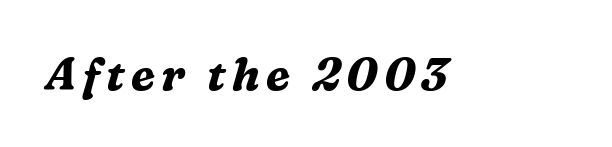
Note the varied advance widths — an 'i' is clearly narrower than an 'm'. Unlike a clean sans, this face finishes its strokes with serifs. The specimen reads as italic at a glance. The face used here has the dense, thick strokes of a bold. Any mark beneath the type? The region is blank.
